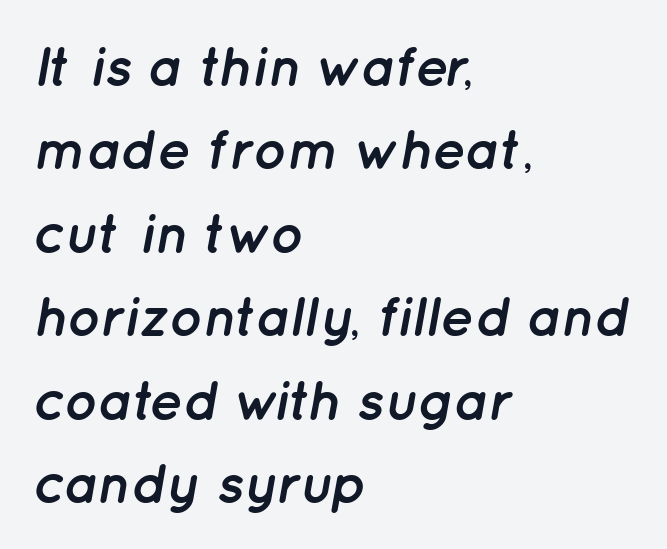
The image shows 56 px semibold type, italic (leaning right); set left-aligned, normal line spacing (1.49x), normal letter spacing, not underlined; low stroke contrast and a medium x-height.
